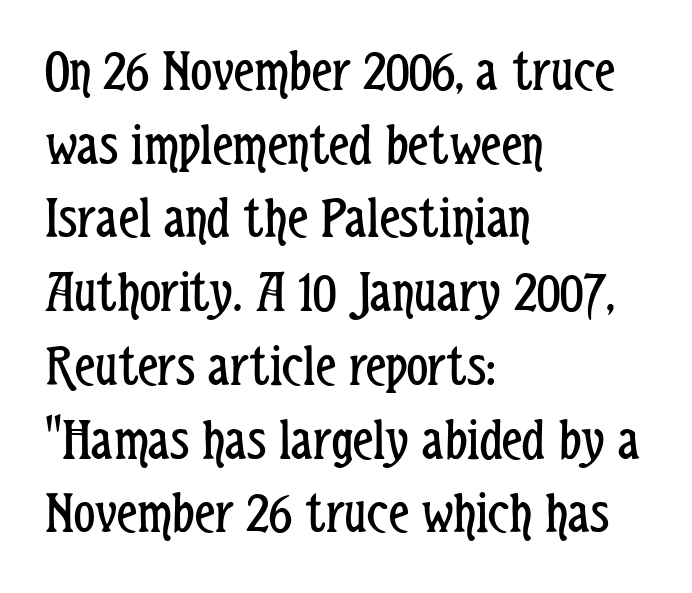
Q: Is the text bold? A: No.
Q: Is the text italic (slanted)? A: No, it is upright.
Q: Is the typeface a serif or a sans-serif typeface? A: Sans-serif.
Q: Is the text underlined? A: No.
Q: How is the paragraph aligned? A: Left-aligned.
Q: Is the spacing between letters normal or unusually wide? A: Normal.
Q: Is the spacing between lines tight, normal or loose? A: Normal.
Q: Width (condensed, normal, or wide)? A: Condensed.
Q: Stroke contrast? A: Low.
Q: x-height? A: Medium.
Q: Monospaced? A: No.
